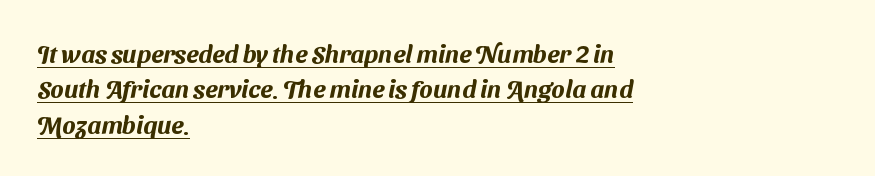
{"underline": "yes", "align": "left", "line_spacing": "normal", "line_spacing_ratio": 1.42, "letter_spacing": "normal", "letter_spacing_em": 0.0, "glyph_px": 25}
